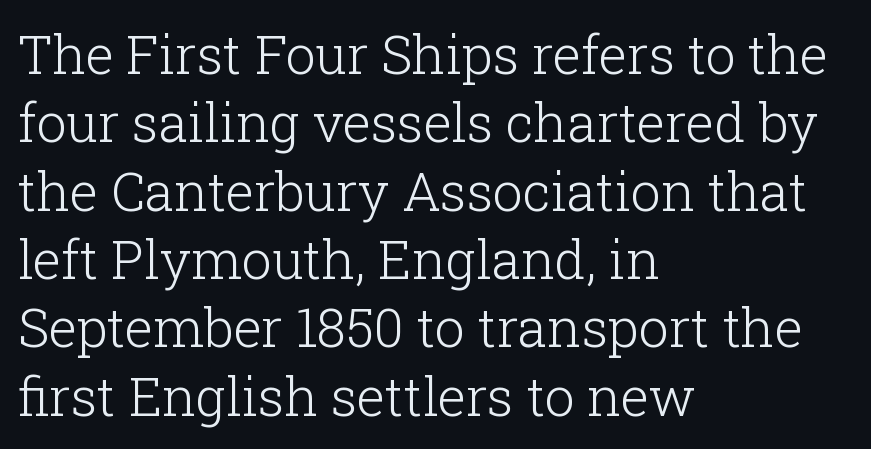
A typesetter would call this proportional, since set widths differ per character. The space between consecutive lines is moderate. Counters stay open thanks to moderate or lighter strokes. Horizontally, the lines are justified to the leading edge only.
